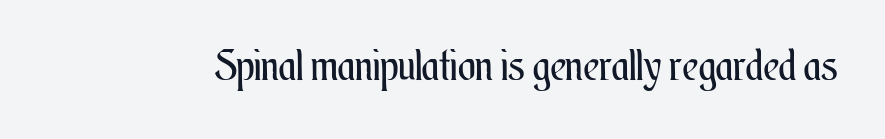
Q: Is the text bold? A: No.
Q: Is the text italic (slanted)? A: No, it is upright.
Q: Is the text underlined? A: No.
Q: Is the spacing between letters normal or unusually wide? A: Normal.
Q: Width (condensed, normal, or wide)? A: Condensed.
Q: Stroke contrast? A: Medium.
Q: x-height? A: Small.
Q: Monospaced? A: No.
